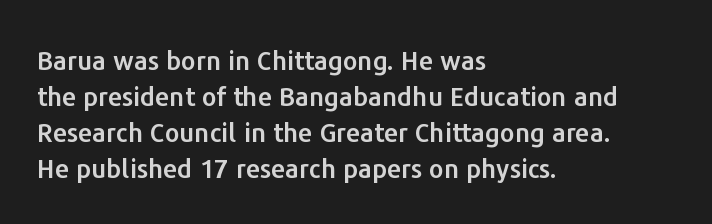
Q: Is the text italic (slanted)? A: No, it is upright.
Q: Is the text underlined? A: No.
Q: How is the paragraph aligned? A: Left-aligned.
Q: Is the spacing between letters normal or unusually wide? A: Normal.
Q: Is the spacing between lines tight, normal or loose? A: Normal.
